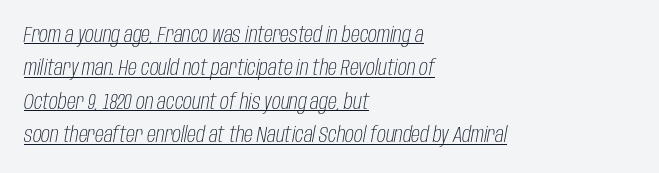
The image shows 22 px text type, italic (leaning right); set left-aligned, normal line spacing (1.52x), normal letter spacing, underlined.
